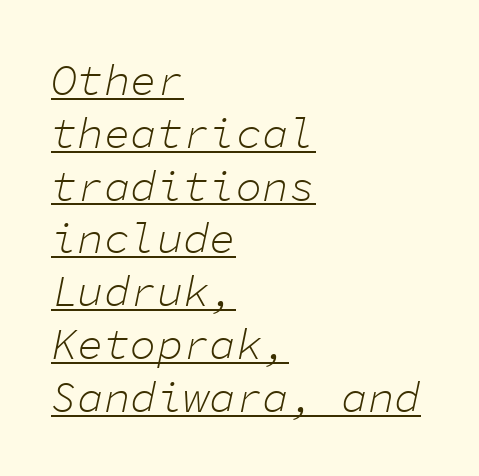
Q: Is the text bold? A: No.
Q: Is the text italic (slanted)? A: Yes, it leans right by about 11 degrees.
Q: Is the text underlined? A: Yes.
Q: How is the paragraph aligned? A: Left-aligned.
Q: Is the spacing between letters normal or unusually wide? A: Normal.
Q: Width (condensed, normal, or wide)? A: Normal.
Q: Stroke contrast? A: Low.
Q: x-height? A: Medium.
Q: Monospaced? A: Yes.
